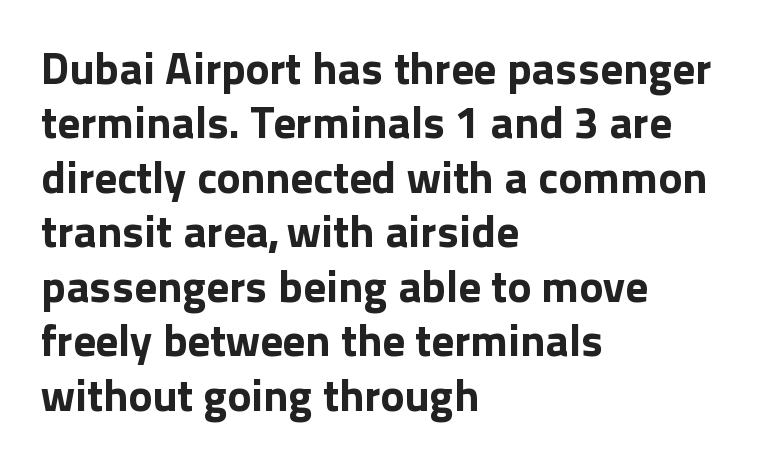
The image shows 45 px bold sans-serif type, upright; set left-aligned, line spacing 1.21x, normal letter spacing, not underlined; a medium x-height.
